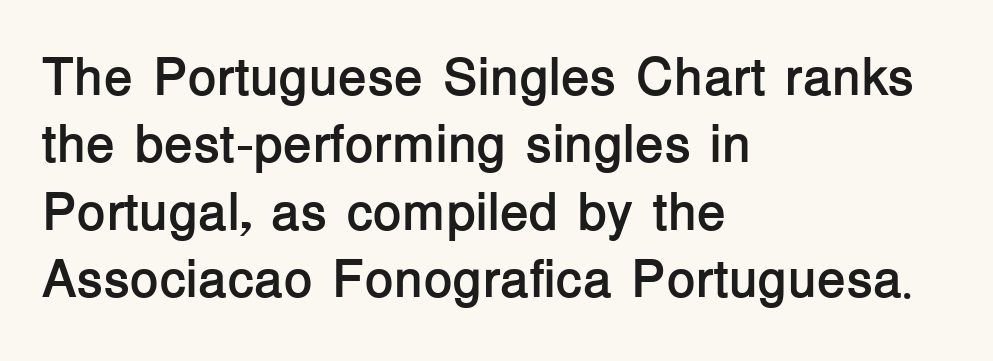
Q: Is the text bold? A: Yes.
Q: Is the text italic (slanted)? A: No, it is upright.
Q: Is the typeface a serif or a sans-serif typeface? A: Sans-serif.
Q: Is the text underlined? A: No.
Q: How is the paragraph aligned? A: Left-aligned.
Q: Is the spacing between letters normal or unusually wide? A: Normal.
Q: Is the spacing between lines tight, normal or loose? A: Normal.
Q: Width (condensed, normal, or wide)? A: Normal.
Q: Stroke contrast? A: Low.
Q: x-height? A: Medium.
Q: Monospaced? A: No.
